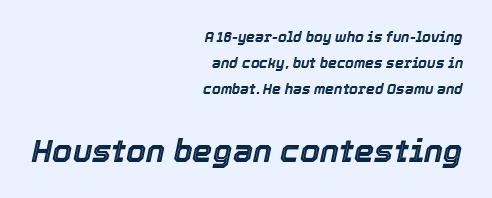
Q: Is the text italic (slanted)? A: Yes, it leans right by about 12 degrees.
Q: Is the text underlined? A: No.
Q: How is the paragraph aligned? A: Right-aligned.
Q: Is the spacing between letters normal or unusually wide? A: Normal.
Q: Which block of text is set in a larger size, the first (top) or the second (bottom)? A: The second (bottom) one.
Q: Width (condensed, normal, or wide)? A: Normal.
Q: x-height? A: Medium.
Q: Monospaced? A: No.
